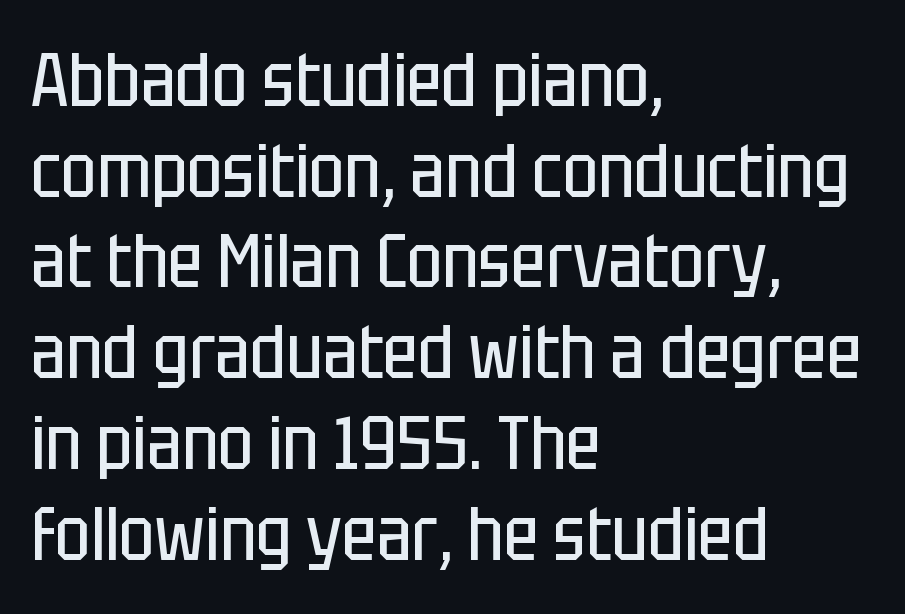
The image shows 75 px regular-weight, condensed sans-serif type, upright; set left-aligned, line spacing 1.21x, normal letter spacing, not underlined; low stroke contrast and a large x-height.
